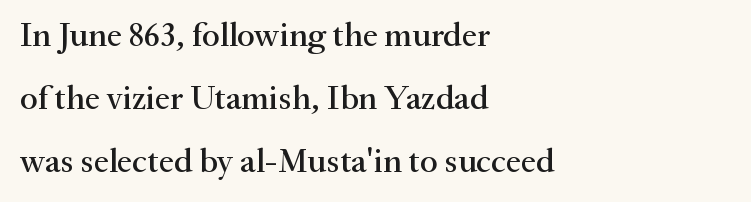
The image shows 34 px serif type, upright; set left-aligned, line spacing 1.86x, normal letter spacing, not underlined; medium stroke contrast and a small x-height.
